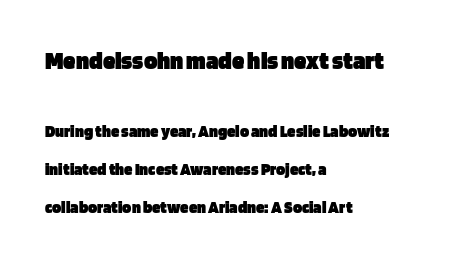
A roman cut, with each character standing at attention. Letters rest on an invisible, unmarked baseline. Its strokes are broad and dark, the hallmark of bold type. Reading down the column, the eye jumps a long way to each next line.
